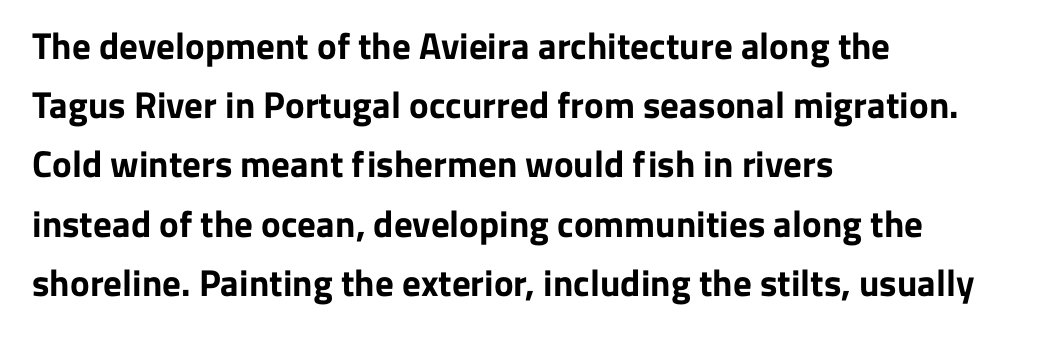
Q: Is the text bold? A: Yes.
Q: Is the text italic (slanted)? A: No, it is upright.
Q: Is the typeface a serif or a sans-serif typeface? A: Sans-serif.
Q: Is the text underlined? A: No.
Q: How is the paragraph aligned? A: Left-aligned.
Q: Is the spacing between letters normal or unusually wide? A: Normal.
Q: Is the spacing between lines tight, normal or loose? A: Normal.
Q: Width (condensed, normal, or wide)? A: Normal.
Q: Stroke contrast? A: Low.
Q: x-height? A: Medium.
Q: Monospaced? A: No.
